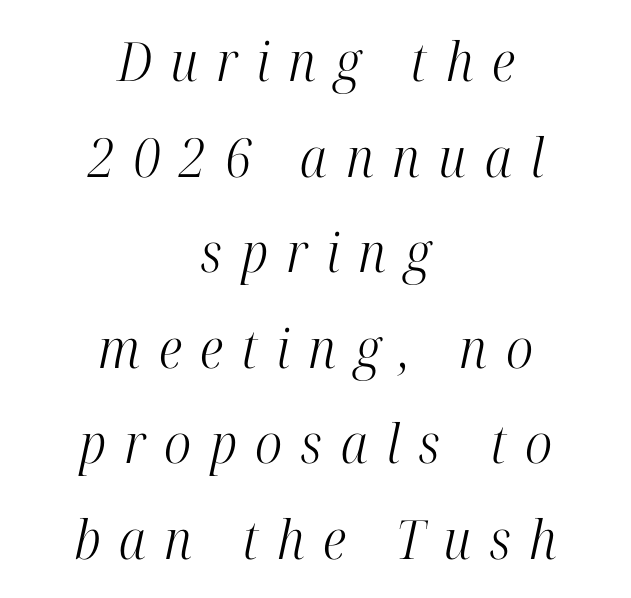
The image shows 54 px light, condensed serif type, italic (leaning right); set centered, line spacing 1.77x, unusually wide letter spacing (+0.34 em), not underlined; high stroke contrast and a medium x-height.
